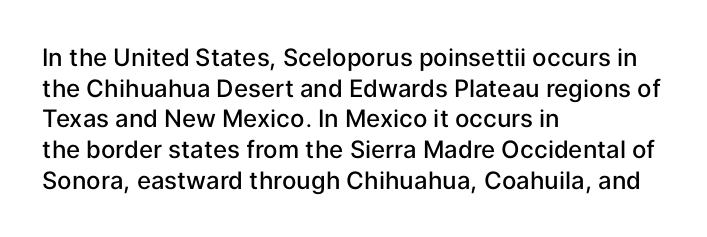
Each word holds together tightly as a unit, with standard inter-letter gaps. Check the space under the baseline: it is left empty. The paragraph has a hard left edge and a soft right edge. Posture: straight, roman, zero tilt. The vertical gap from one line to the next is medium. Notice the strokes are somewhat thickened but not fully heavy: this is a semibold.
